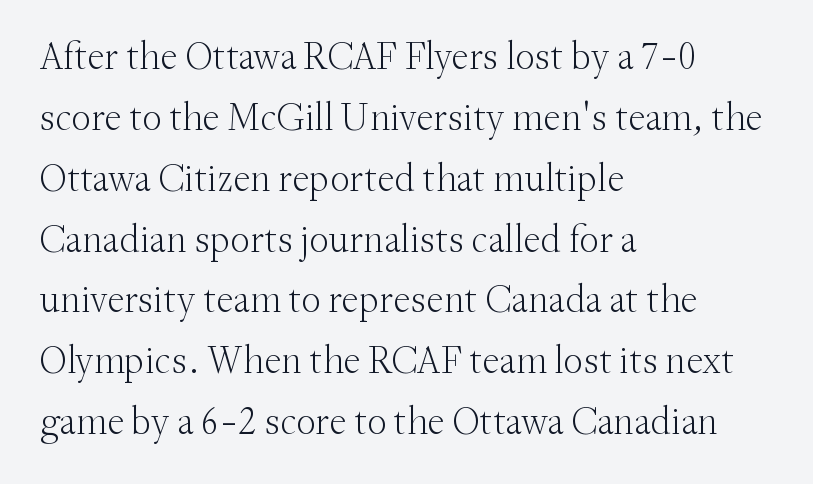
The image shows 39 px light serif type, upright; set left-aligned, normal line spacing (1.56x), normal letter spacing, not underlined; medium stroke contrast and a small x-height.
